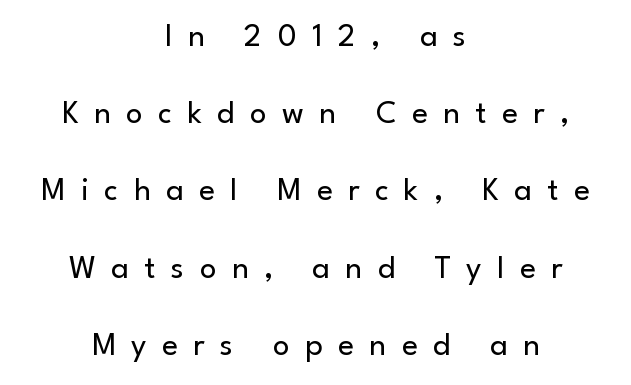
{"serif": "no", "italic": "no", "bold": "no", "weight": "regular", "width": "normal", "stroke_contrast": "low", "x_height": "small", "monospaced": "no", "underline": "no", "align": "center", "line_spacing": "loose", "line_spacing_ratio": 2.34, "letter_spacing": "wide", "letter_spacing_em": 0.47, "glyph_px": 33}
